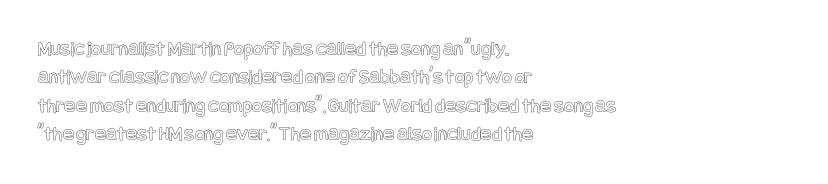
{"italic": "no", "underline": "no", "align": "left", "line_spacing": "normal", "line_spacing_ratio": 1.35, "letter_spacing": "normal", "letter_spacing_em": 0.0, "glyph_px": 21}
